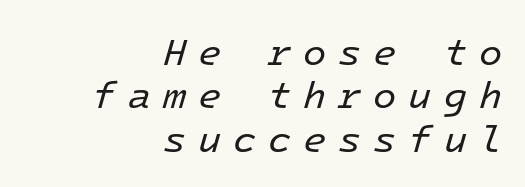
{"italic": "yes", "lean": "right", "slant_degrees": 16, "bold": "no", "weight": "regular", "width": "normal", "stroke_contrast": "low", "x_height": "medium", "monospaced": "yes", "underline": "no", "align": "right", "line_spacing": "tight", "line_spacing_ratio": 1.14, "letter_spacing": "wide", "letter_spacing_em": 0.31, "glyph_px": 38}
